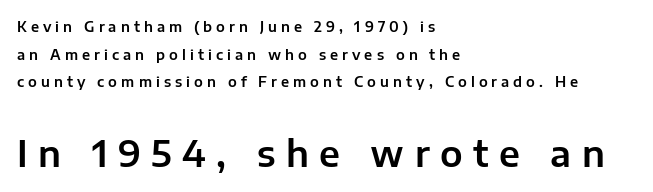
Q: Is the text italic (slanted)? A: No, it is upright.
Q: Is the typeface a serif or a sans-serif typeface? A: Sans-serif.
Q: Is the text underlined? A: No.
Q: How is the paragraph aligned? A: Left-aligned.
Q: Is the spacing between letters normal or unusually wide? A: Unusually wide.
Q: Is the spacing between lines tight, normal or loose? A: Loose.
Q: Which block of text is set in a larger size, the first (top) or the second (bottom)? A: The second (bottom) one.
Q: Width (condensed, normal, or wide)? A: Normal.
Q: Stroke contrast? A: Low.
Q: x-height? A: Medium.
Q: Monospaced? A: No.
